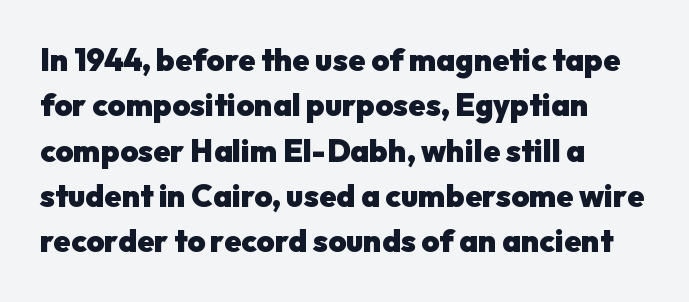
{"serif": "no", "italic": "no", "bold": "yes", "weight": "heavy", "width": "normal", "stroke_contrast": "low", "x_height": "medium", "monospaced": "no", "underline": "no", "align": "left", "line_spacing": "normal", "line_spacing_ratio": 1.46, "letter_spacing": "normal", "letter_spacing_em": 0.0, "glyph_px": 31}
